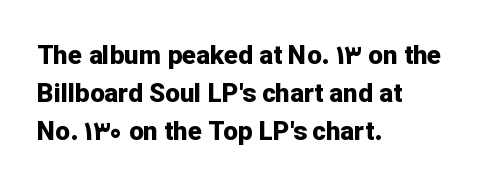
The image shows 26 px bold type, upright; set left-aligned, normal line spacing (1.47x), normal letter spacing, not underlined.
